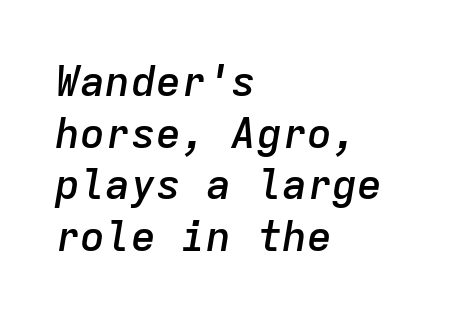
Q: Is the text bold? A: Semi-bold.
Q: Is the text italic (slanted)? A: Yes, it leans right by about 9 degrees.
Q: Is the text underlined? A: No.
Q: How is the paragraph aligned? A: Left-aligned.
Q: Is the spacing between letters normal or unusually wide? A: Normal.
Q: Width (condensed, normal, or wide)? A: Normal.
Q: Stroke contrast? A: Low.
Q: x-height? A: Medium.
Q: Monospaced? A: Yes.
